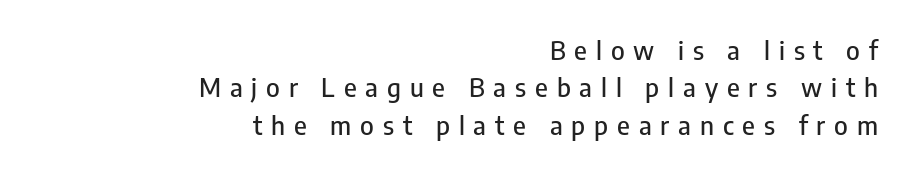
Q: Is the text italic (slanted)? A: No, it is upright.
Q: Is the text underlined? A: No.
Q: How is the paragraph aligned? A: Right-aligned.
Q: Is the spacing between letters normal or unusually wide? A: Unusually wide.
Q: Is the spacing between lines tight, normal or loose? A: Normal.
